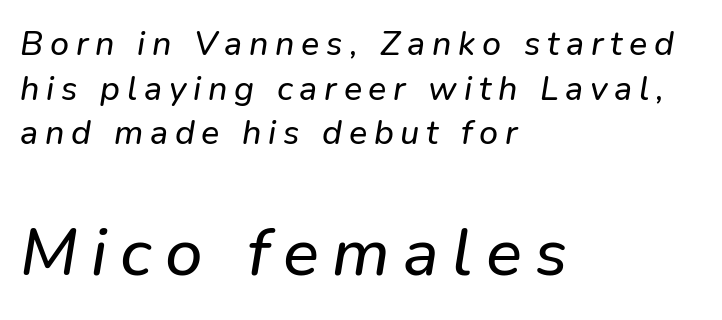
The image shows 67 px sans-serif type; set left-aligned, normal line spacing (1.31x), unusually wide letter spacing (+0.2 em), not underlined; the second (bottom) block is 1.97x larger; low stroke contrast and a medium x-height.
